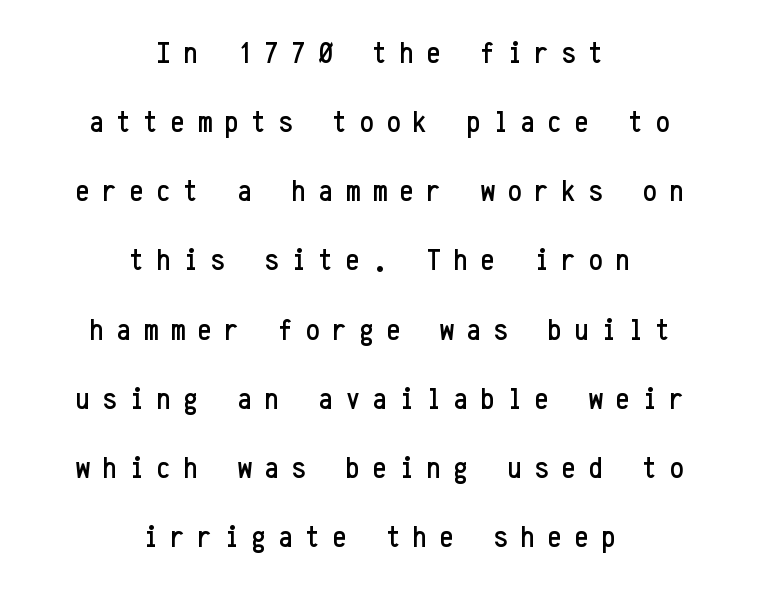
The passage shown stacks its lines with a broad gap. The passage shown is typed in a monospace face where columns stay perfectly aligned. There is plenty of visible air inserted between adjacent glyphs. The font's upright variant was chosen for this text.
